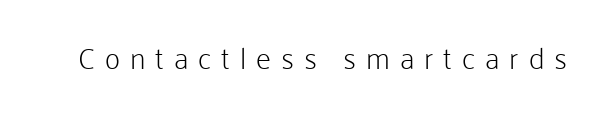
Q: Is the text bold? A: No.
Q: Is the text italic (slanted)? A: No, it is upright.
Q: Is the typeface a serif or a sans-serif typeface? A: Sans-serif.
Q: Is the text underlined? A: No.
Q: Is the spacing between letters normal or unusually wide? A: Unusually wide.
Q: Width (condensed, normal, or wide)? A: Normal.
Q: Stroke contrast? A: Low.
Q: x-height? A: Medium.
Q: Monospaced? A: No.
